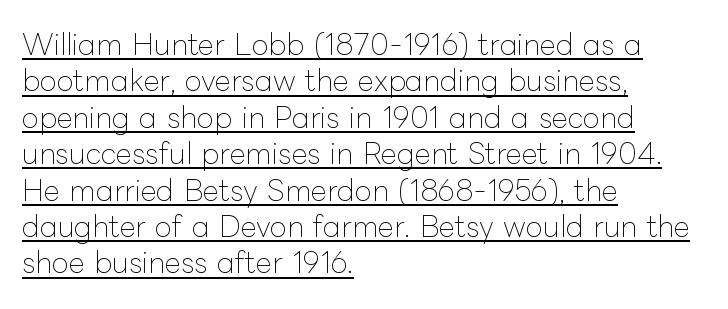
Q: Is the text bold? A: No.
Q: Is the text italic (slanted)? A: No, it is upright.
Q: Is the text underlined? A: Yes.
Q: How is the paragraph aligned? A: Left-aligned.
Q: Is the spacing between letters normal or unusually wide? A: Normal.
Q: Is the spacing between lines tight, normal or loose? A: Normal.
Q: Width (condensed, normal, or wide)? A: Normal.
Q: Stroke contrast? A: Low.
Q: x-height? A: Medium.
Q: Monospaced? A: No.
